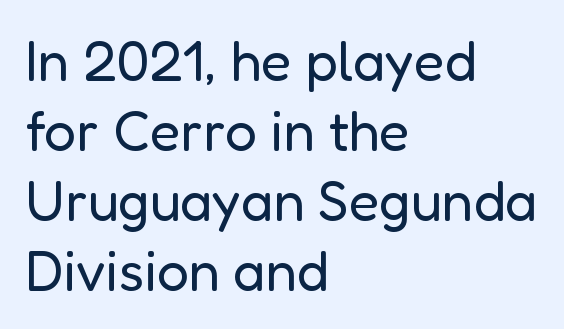
{"serif": "no", "italic": "no", "bold": "no", "weight": "regular", "width": "normal", "stroke_contrast": "low", "x_height": "medium", "monospaced": "no", "underline": "no", "align": "left", "line_spacing": "normal", "line_spacing_ratio": 1.25, "letter_spacing": "normal", "letter_spacing_em": 0.0, "glyph_px": 56}
